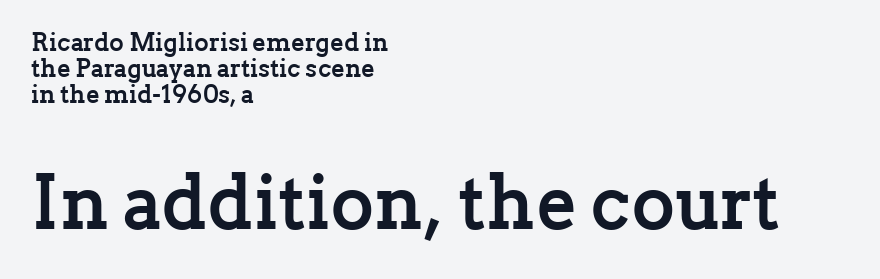
Each word holds together tightly as a unit, with standard inter-letter gaps. It's the straight-up-and-down kind of type. You'd pick this weight for a headline — it's a proper bold. Underline: absent. This sample is left-justified, so line endings fall wherever the words run out. Does the leading feel generous? Not at all — it's pinched.
